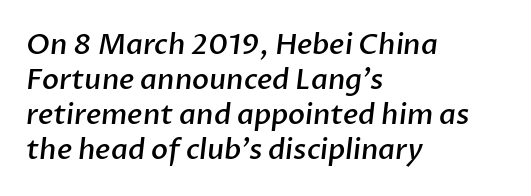
Vertical spacing — default. Short and long lines alike share a common starting point at left. The glyphs are unaccompanied by any horizontal stroke below them. You could not count columns in this text — the font is proportionally spaced.
